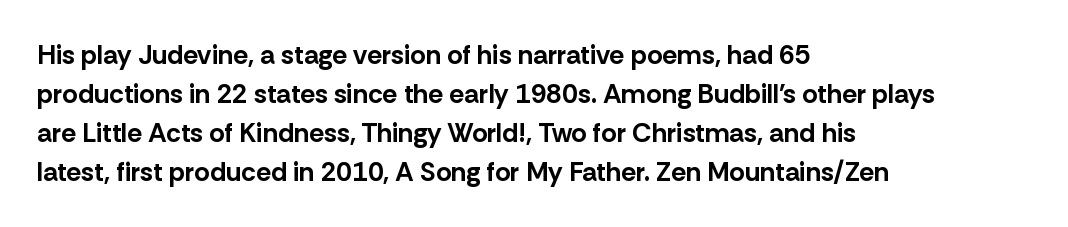
{"italic": "no", "bold": "yes", "underline": "no", "align": "left", "line_spacing": "normal", "line_spacing_ratio": 1.44, "letter_spacing": "normal", "letter_spacing_em": 0.0, "glyph_px": 27}
